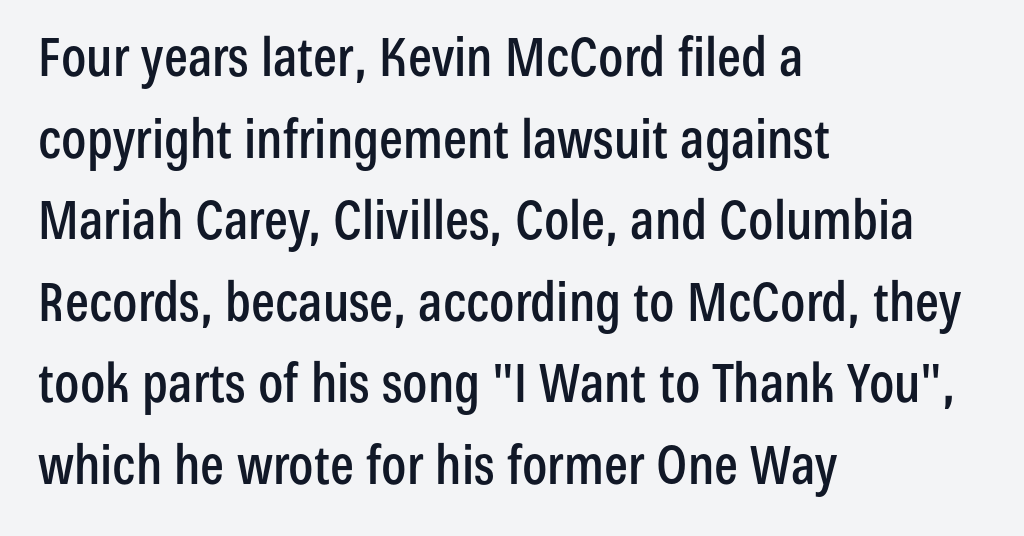
{"serif": "no", "italic": "no", "width": "condensed", "stroke_contrast": "low", "x_height": "medium", "monospaced": "no", "underline": "no", "align": "left", "line_spacing": "normal", "line_spacing_ratio": 1.54, "letter_spacing": "normal", "letter_spacing_em": 0.0, "glyph_px": 53}
